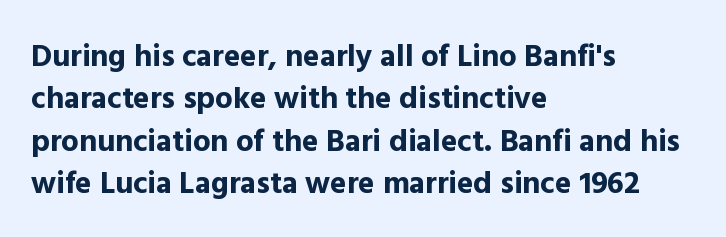
{"serif": "no", "italic": "no", "bold": "yes", "weight": "bold", "width": "normal", "x_height": "medium", "monospaced": "no", "underline": "no", "align": "left", "line_spacing": "normal", "line_spacing_ratio": 1.37, "letter_spacing": "normal", "letter_spacing_em": 0.0, "glyph_px": 31}
